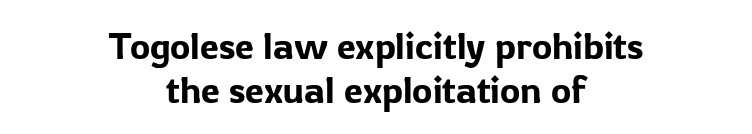
Q: Is the text italic (slanted)? A: No, it is upright.
Q: Is the typeface a serif or a sans-serif typeface? A: Sans-serif.
Q: Is the text underlined? A: No.
Q: How is the paragraph aligned? A: Centered.
Q: Is the spacing between letters normal or unusually wide? A: Normal.
Q: Is the spacing between lines tight, normal or loose? A: Tight.
Q: Width (condensed, normal, or wide)? A: Normal.
Q: Stroke contrast? A: Low.
Q: x-height? A: Medium.
Q: Monospaced? A: No.
